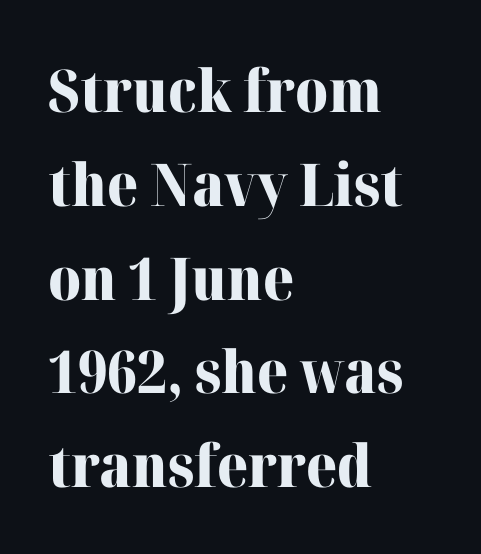
Students, observe: this is what conventionally led text looks like. The passage shown has conventional tracking throughout. The lines in this sample share a left origin and differ only in where they stop. The glyphs have the mass of a bold cut. Note the varied advance widths — an 'i' is clearly narrower than an 'm'.
